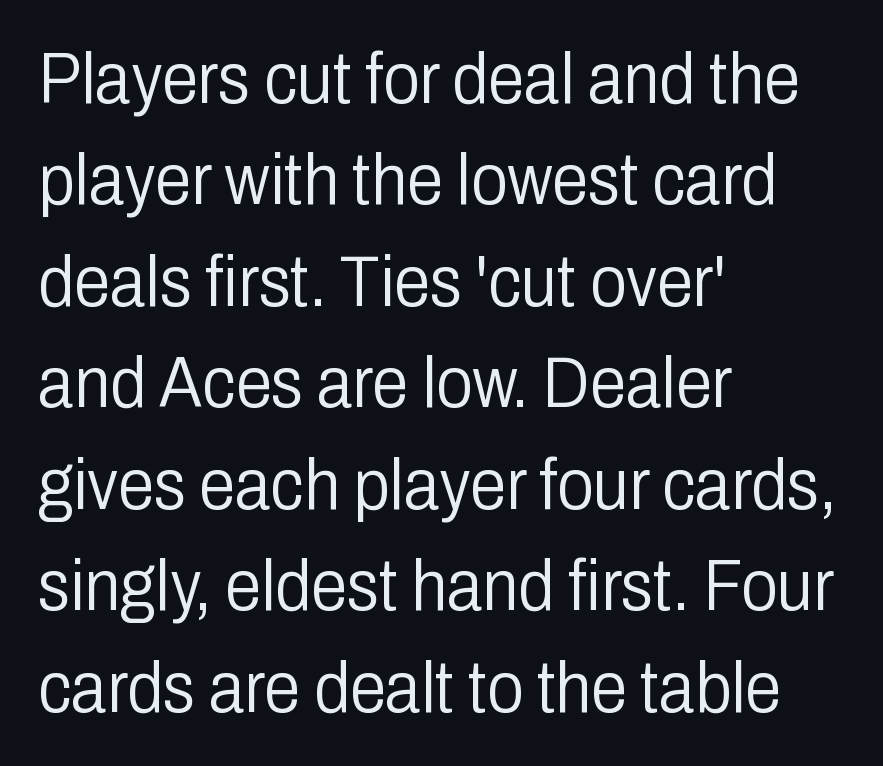
Q: Is the text bold? A: No.
Q: Is the text italic (slanted)? A: No, it is upright.
Q: Is the typeface a serif or a sans-serif typeface? A: Sans-serif.
Q: Is the text underlined? A: No.
Q: How is the paragraph aligned? A: Left-aligned.
Q: Is the spacing between letters normal or unusually wide? A: Normal.
Q: Is the spacing between lines tight, normal or loose? A: Normal.
Q: Width (condensed, normal, or wide)? A: Condensed.
Q: Stroke contrast? A: Low.
Q: x-height? A: Medium.
Q: Monospaced? A: No.
